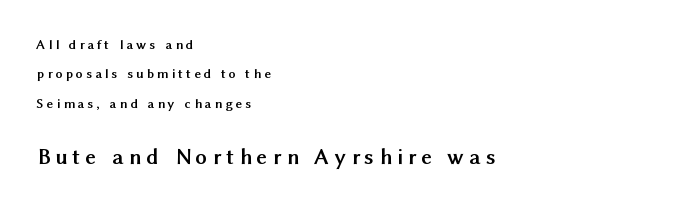
Caption: multi-line text, flush left, ragged right. How would I describe the line gaps? Wide and relaxed. Compared with an ordinary text face, these strokes are far heavier — a full bold. Between one letter and the next there's a generous, obvious gap. Each row of text sits above clean, open space.
